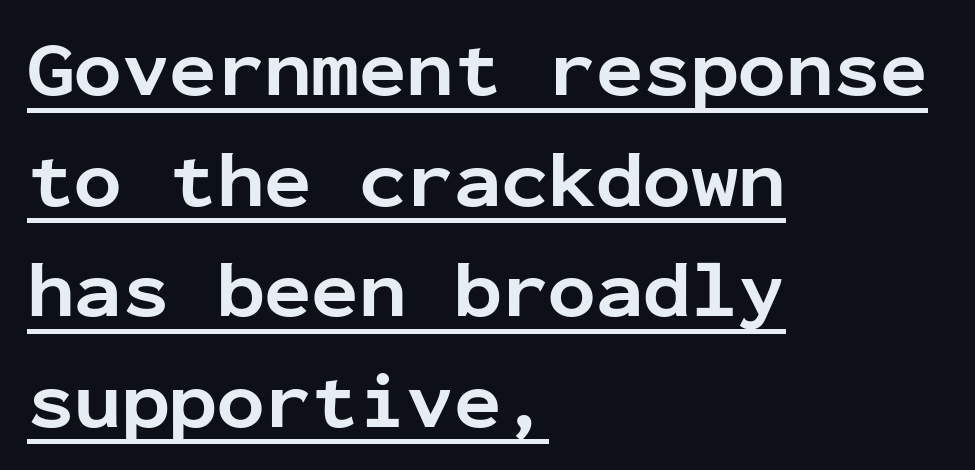
{"serif": "no", "italic": "no", "bold": "yes", "weight": "bold", "width": "normal", "stroke_contrast": "low", "x_height": "medium", "monospaced": "yes", "underline": "yes", "align": "left", "line_spacing": "normal", "line_spacing_ratio": 1.4, "letter_spacing": "normal", "letter_spacing_em": 0.0, "glyph_px": 79}
